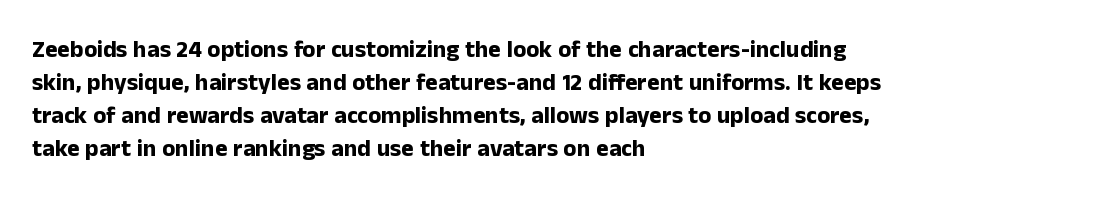
Q: Is the text bold? A: Yes.
Q: Is the text italic (slanted)? A: No, it is upright.
Q: Is the text underlined? A: No.
Q: How is the paragraph aligned? A: Left-aligned.
Q: Is the spacing between letters normal or unusually wide? A: Normal.
Q: Is the spacing between lines tight, normal or loose? A: Normal.
